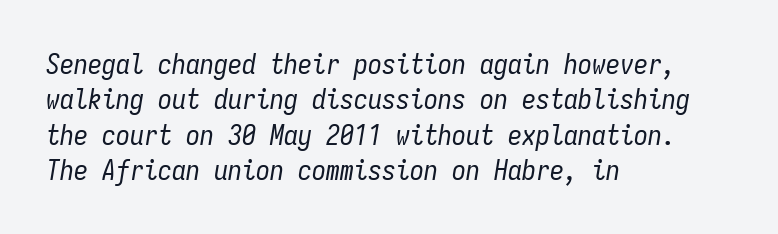
{"italic": "yes", "lean": "right", "slant_degrees": 9, "bold": "no", "weight": "regular", "width": "condensed", "stroke_contrast": "low", "x_height": "medium", "monospaced": "yes", "underline": "no", "align": "left", "line_spacing": "normal", "line_spacing_ratio": 1.26, "letter_spacing": "normal", "letter_spacing_em": 0.0, "glyph_px": 28}
